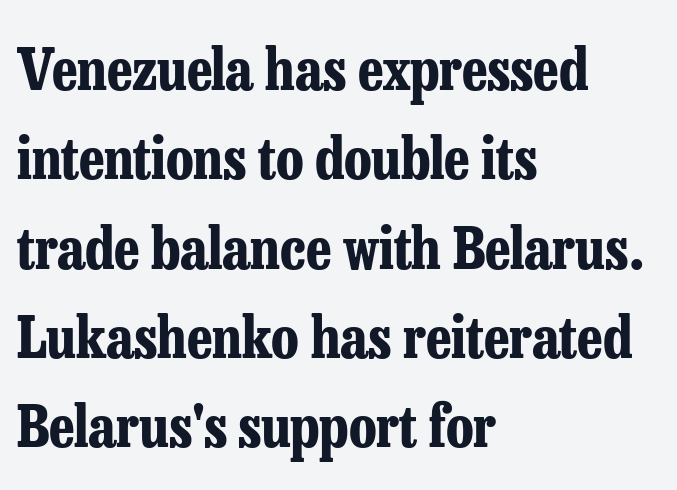
{"serif": "yes", "italic": "no", "bold": "yes", "weight": "bold", "width": "condensed", "stroke_contrast": "low", "x_height": "medium", "monospaced": "no", "underline": "no", "align": "left", "line_spacing": "normal", "line_spacing_ratio": 1.54, "letter_spacing": "normal", "letter_spacing_em": 0.0, "glyph_px": 58}
